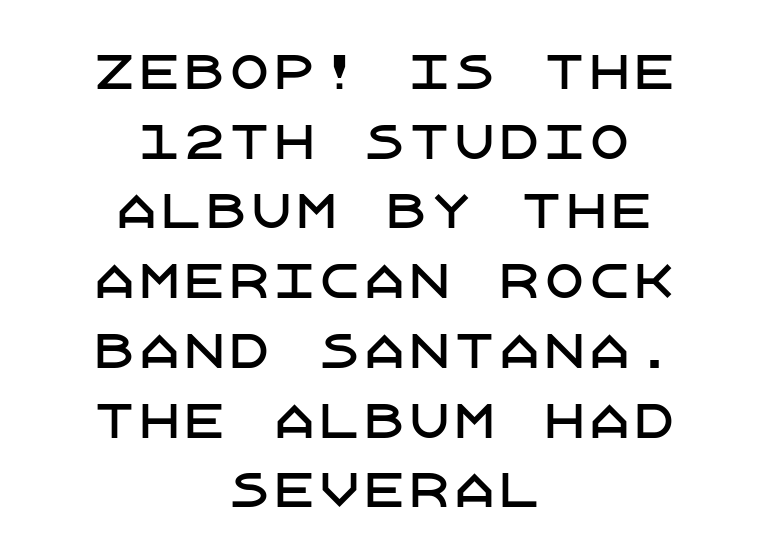
The image shows 45 px sans-serif type, upright; set centered, normal line spacing (1.55x), normal letter spacing, not underlined; low stroke contrast and a large x-height.
